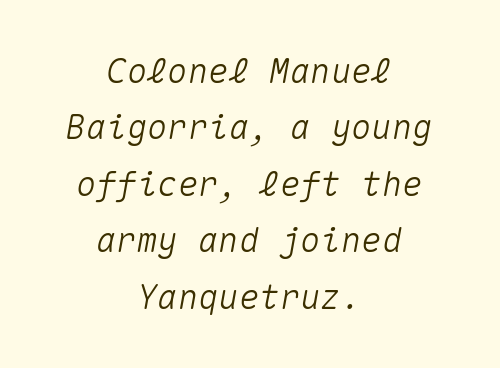
Words float on clear page, feet unadorned. Rendered with sloped, italic letterforms. One glance says typical: line gaps are just what's usual. Leftover space on each line is divided equally before and after the words. These lines are rendered in a fixed-pitch font.
